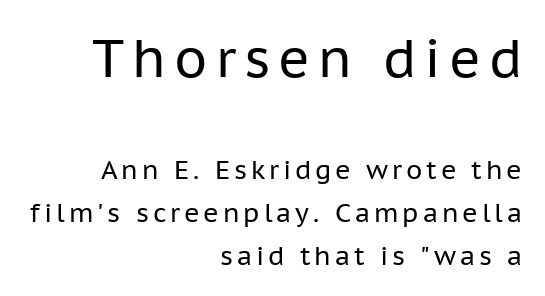
The image shows 53 px regular-weight sans-serif type, upright; set right-aligned, normal line spacing (1.64x), not underlined; the first (top) block is 2.04x larger; low stroke contrast and a medium x-height.
